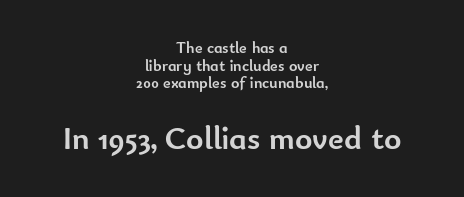
{"serif": "no", "italic": "no", "bold": "yes", "weight": "semibold", "width": "normal", "stroke_contrast": "low", "x_height": "small", "monospaced": "no", "underline": "no", "align": "center", "line_spacing": "tight", "line_spacing_ratio": 1.1, "letter_spacing": "normal", "letter_spacing_em": 0.0, "larger_block": "second", "size_ratio": 2.06, "glyph_px": 33}
